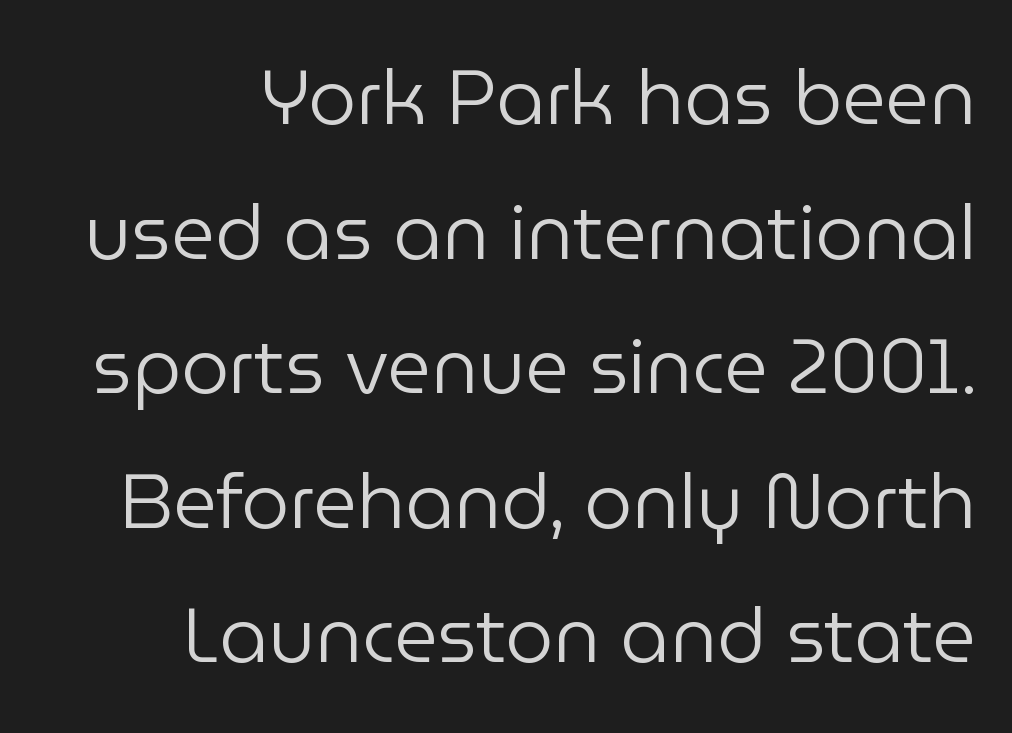
Classification — sans serif. These lines stack with their right ends in a neat column. Stem width sits at or under what a default text font uses. Do the characters align in a grid? No, the font is proportional. Ordinary non-slanted type is in use. The words here are not underlined.
